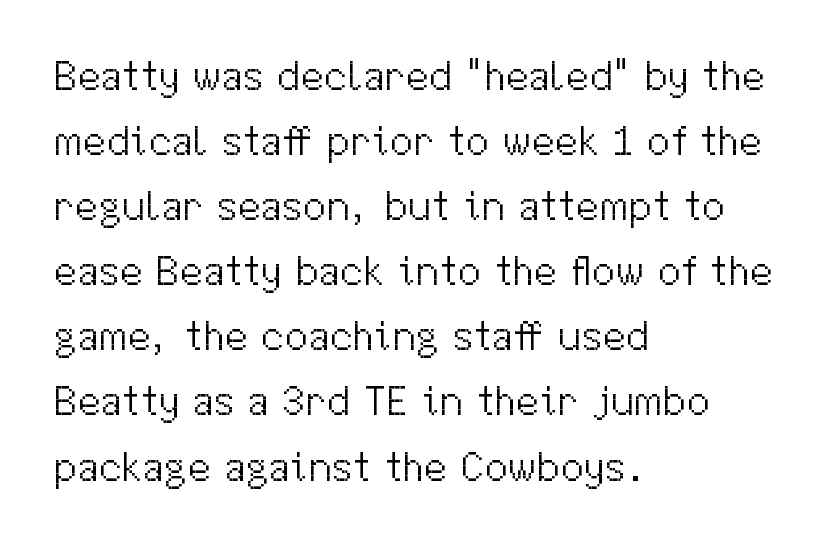
The image shows 42 px light sans-serif type, upright; set left-aligned, normal line spacing (1.55x), normal letter spacing, not underlined; medium stroke contrast and a medium x-height.
